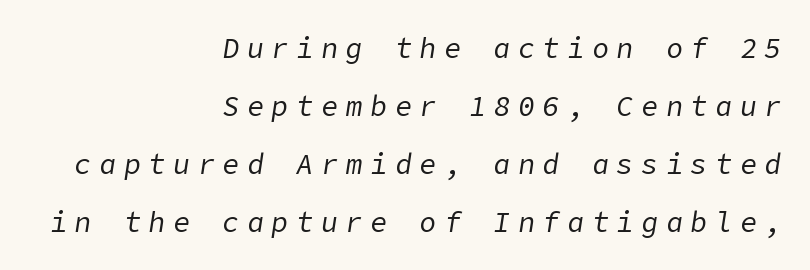
Q: Is the text bold? A: No.
Q: Is the text italic (slanted)? A: Yes, it leans right by about 9 degrees.
Q: Is the text underlined? A: No.
Q: How is the paragraph aligned? A: Right-aligned.
Q: Is the spacing between letters normal or unusually wide? A: Unusually wide.
Q: Is the spacing between lines tight, normal or loose? A: Loose.
Q: Width (condensed, normal, or wide)? A: Normal.
Q: Stroke contrast? A: Low.
Q: x-height? A: Medium.
